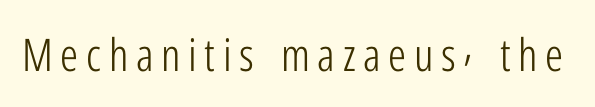
Vertical stems look standard width or narrower in stroke. Here the designer chose a conventional face with non-uniform glyph widths. Posture: straight, roman, zero tilt. Serif or sans? Sans — the stroke terminals are bare. Check the space under the baseline: it is left empty.
